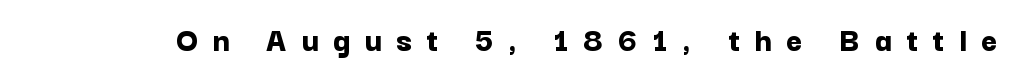
{"serif": "no", "italic": "no", "bold": "yes", "weight": "bold", "width": "normal", "stroke_contrast": "low", "x_height": "medium", "monospaced": "no", "underline": "no", "letter_spacing": "wide", "letter_spacing_em": 0.42, "glyph_px": 35}
